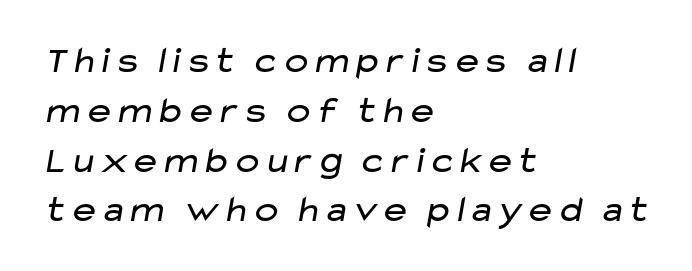
{"serif": "no", "bold": "no", "weight": "regular", "width": "wide", "stroke_contrast": "low", "x_height": "medium", "monospaced": "no", "underline": "no", "align": "left", "line_spacing": "normal", "line_spacing_ratio": 1.31, "letter_spacing": "normal", "letter_spacing_em": 0.0, "glyph_px": 38}
